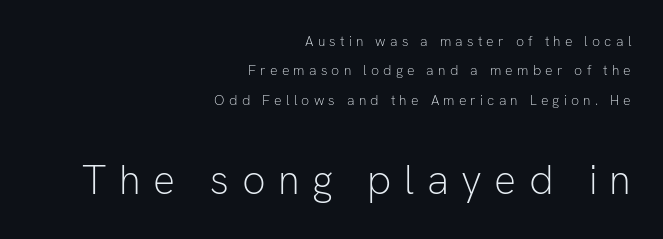
Q: Is the text bold? A: No.
Q: Is the text italic (slanted)? A: No, it is upright.
Q: Is the typeface a serif or a sans-serif typeface? A: Sans-serif.
Q: Is the text underlined? A: No.
Q: How is the paragraph aligned? A: Right-aligned.
Q: Is the spacing between letters normal or unusually wide? A: Unusually wide.
Q: Is the spacing between lines tight, normal or loose? A: Loose.
Q: Which block of text is set in a larger size, the first (top) or the second (bottom)? A: The second (bottom) one.
Q: Width (condensed, normal, or wide)? A: Normal.
Q: Stroke contrast? A: Low.
Q: x-height? A: Medium.
Q: Monospaced? A: No.
